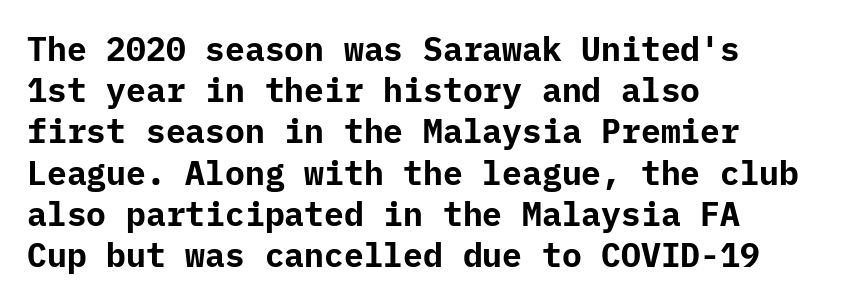
A clean baseline with only descenders dipping below it. To sum up the face: it is a sans, with no serifs. Caption: multi-line text, flush left, ragged right. A typesetter would call this zero additional tracking. The typography opts for an upright posture over an oblique one.
